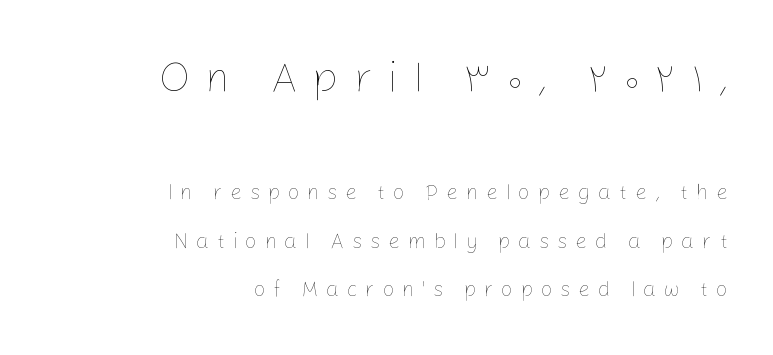
A quiet, ordinary-to-light weight characterises the typeface. Quick note: not italic, upright. You could fit nearly another row in the gap between these rows. Visually, the top section dominates because its glyphs are scaled up. These lines stack with their right ends in a neat column. This rendering features lettering with no underline.
